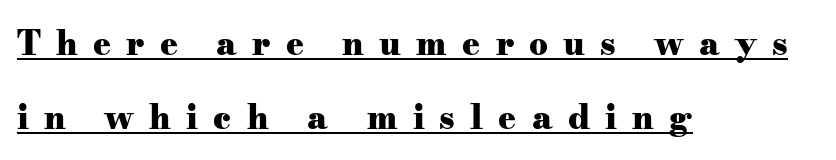
Its strokes are broad and dark, the hallmark of bold type. Display-style spreading of the glyphs; the letterfit is very open. The passage shown is typed in a proportional face where columns would drift. What's the leading like? Stretched, with rows far apart.
